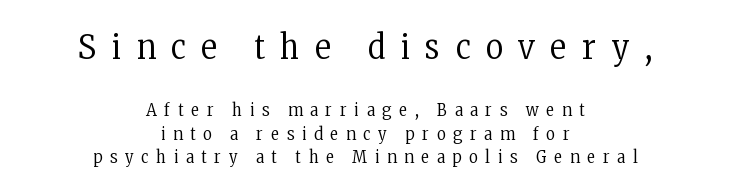
Q: Is the text bold? A: No.
Q: Is the text italic (slanted)? A: No, it is upright.
Q: Is the typeface a serif or a sans-serif typeface? A: Serif.
Q: Is the text underlined? A: No.
Q: How is the paragraph aligned? A: Centered.
Q: Is the spacing between letters normal or unusually wide? A: Unusually wide.
Q: Is the spacing between lines tight, normal or loose? A: Normal.
Q: Which block of text is set in a larger size, the first (top) or the second (bottom)? A: The first (top) one.
Q: Width (condensed, normal, or wide)? A: Condensed.
Q: Stroke contrast? A: Low.
Q: x-height? A: Medium.
Q: Monospaced? A: No.
